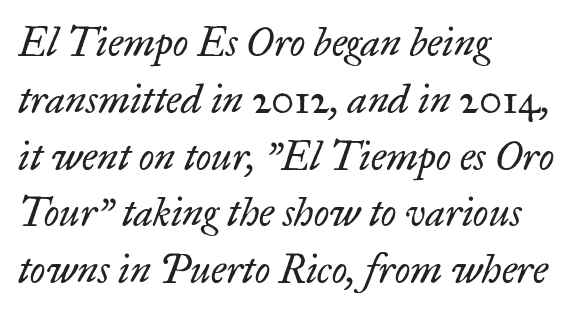
{"serif": "yes", "italic": "yes", "lean": "right", "slant_degrees": 17, "bold": "no", "weight": "regular", "width": "normal", "stroke_contrast": "low", "x_height": "small", "monospaced": "no", "underline": "no", "align": "left", "line_spacing": "normal", "line_spacing_ratio": 1.42, "letter_spacing": "normal", "letter_spacing_em": 0.0, "glyph_px": 40}
